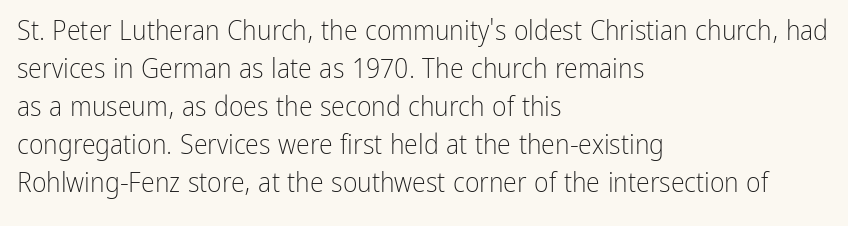
{"serif": "no", "italic": "no", "bold": "no", "weight": "light", "width": "condensed", "stroke_contrast": "low", "x_height": "medium", "monospaced": "no", "underline": "no", "align": "left", "line_spacing": "normal", "line_spacing_ratio": 1.36, "letter_spacing": "normal", "letter_spacing_em": 0.0, "glyph_px": 28}
